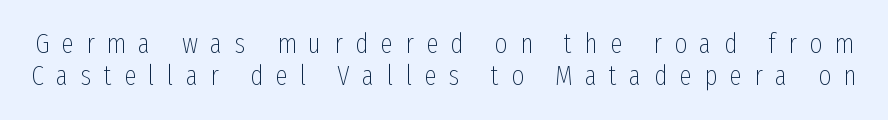
The image shows 28 px thin, condensed sans-serif type, upright; set tight line spacing (1.15x), unusually wide letter spacing (+0.44 em), not underlined; low stroke contrast and a medium x-height.
